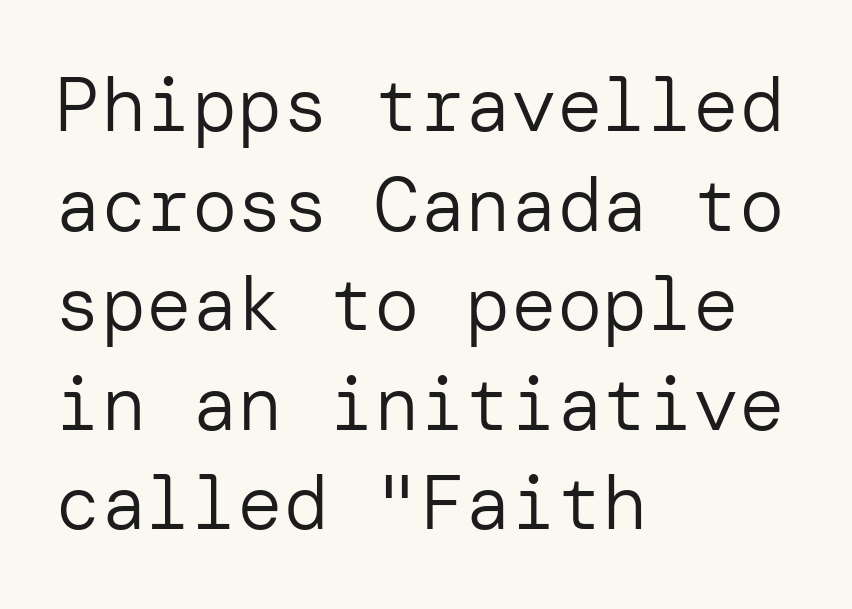
Q: Is the text bold? A: No.
Q: Is the text italic (slanted)? A: No, it is upright.
Q: Is the typeface a serif or a sans-serif typeface? A: Sans-serif.
Q: Is the text underlined? A: No.
Q: How is the paragraph aligned? A: Left-aligned.
Q: Is the spacing between letters normal or unusually wide? A: Normal.
Q: Is the spacing between lines tight, normal or loose? A: Normal.
Q: Width (condensed, normal, or wide)? A: Normal.
Q: Stroke contrast? A: Low.
Q: x-height? A: Medium.
